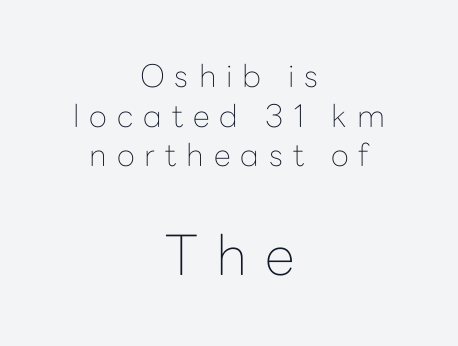
Q: Is the text bold? A: No.
Q: Is the text italic (slanted)? A: No, it is upright.
Q: Is the typeface a serif or a sans-serif typeface? A: Sans-serif.
Q: Is the text underlined? A: No.
Q: How is the paragraph aligned? A: Centered.
Q: Is the spacing between letters normal or unusually wide? A: Unusually wide.
Q: Is the spacing between lines tight, normal or loose? A: Normal.
Q: Which block of text is set in a larger size, the first (top) or the second (bottom)? A: The second (bottom) one.
Q: Width (condensed, normal, or wide)? A: Normal.
Q: Stroke contrast? A: Low.
Q: x-height? A: Medium.
Q: Monospaced? A: No.
